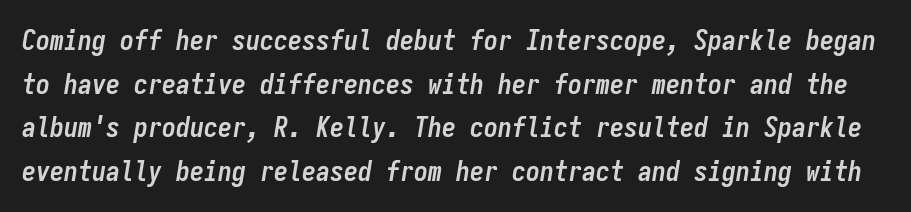
Q: Is the text bold? A: Yes.
Q: Is the text italic (slanted)? A: Yes, it leans right by about 9 degrees.
Q: Is the text underlined? A: No.
Q: Is the spacing between letters normal or unusually wide? A: Normal.
Q: Is the spacing between lines tight, normal or loose? A: Normal.
Q: Width (condensed, normal, or wide)? A: Condensed.
Q: Stroke contrast? A: Low.
Q: x-height? A: Medium.
Q: Monospaced? A: Yes.
